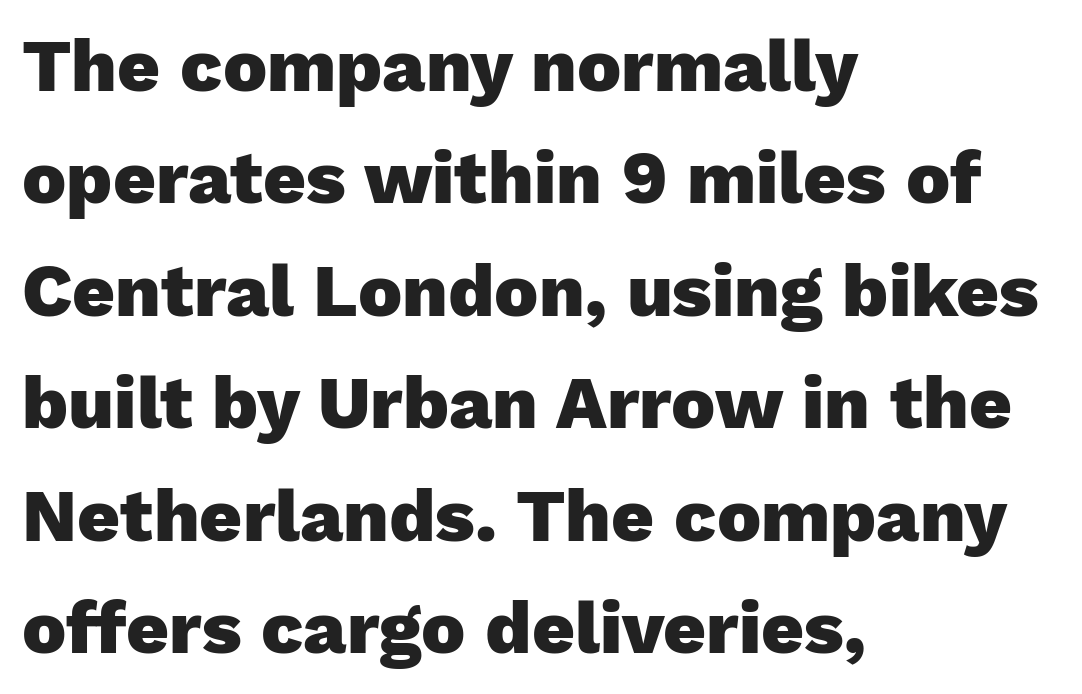
The image shows 74 px heavy sans-serif type, upright; set left-aligned, normal line spacing (1.52x), normal letter spacing, not underlined; low stroke contrast and a medium x-height.
